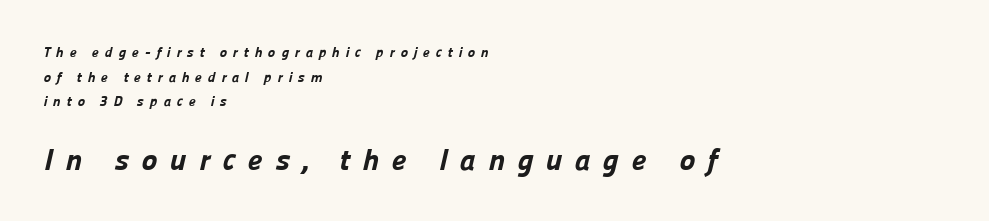
{"serif": "no", "bold": "yes", "weight": "bold", "width": "normal", "stroke_contrast": "low", "x_height": "medium", "monospaced": "no", "underline": "no", "align": "left", "line_spacing_ratio": 1.76, "letter_spacing": "wide", "letter_spacing_em": 0.41, "larger_block": "second", "size_ratio": 2.14, "glyph_px": 30}
